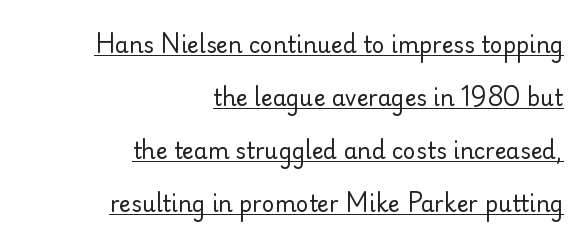
The image shows 22 px text type, upright; set right-aligned, loose line spacing (2.41x), normal letter spacing, underlined.
